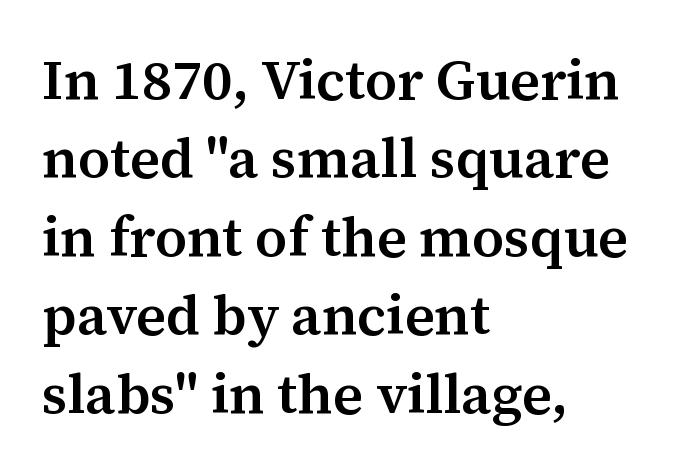
Q: Is the text bold? A: Semi-bold.
Q: Is the text italic (slanted)? A: No, it is upright.
Q: Is the typeface a serif or a sans-serif typeface? A: Serif.
Q: Is the text underlined? A: No.
Q: How is the paragraph aligned? A: Left-aligned.
Q: Is the spacing between letters normal or unusually wide? A: Normal.
Q: Is the spacing between lines tight, normal or loose? A: Normal.
Q: Width (condensed, normal, or wide)? A: Normal.
Q: Stroke contrast? A: Medium.
Q: x-height? A: Medium.
Q: Monospaced? A: No.
